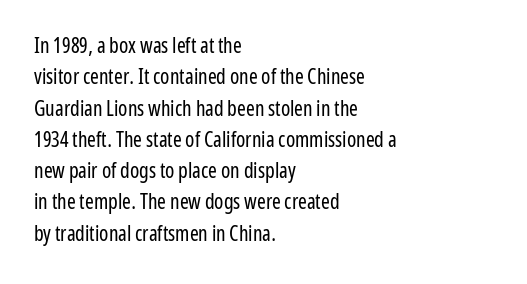
{"italic": "no", "bold": "no", "underline": "no", "align": "left", "line_spacing": "normal", "line_spacing_ratio": 1.49, "letter_spacing": "normal", "letter_spacing_em": 0.0, "glyph_px": 21}
